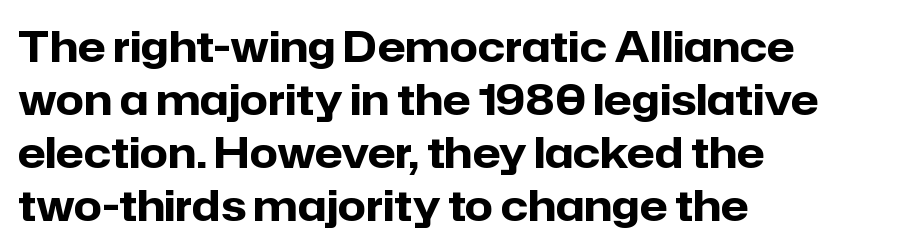
The image shows 41 px heavy sans-serif type, upright; set left-aligned, normal line spacing (1.29x), normal letter spacing, not underlined; low stroke contrast and a medium x-height.
